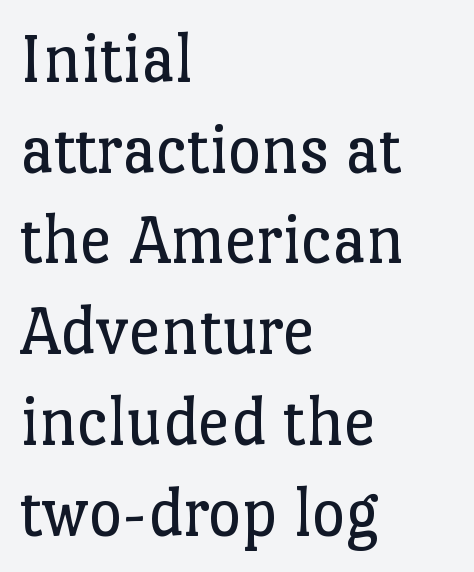
Q: Is the text bold? A: No.
Q: Is the text italic (slanted)? A: No, it is upright.
Q: Is the typeface a serif or a sans-serif typeface? A: Serif.
Q: Is the text underlined? A: No.
Q: How is the paragraph aligned? A: Left-aligned.
Q: Is the spacing between letters normal or unusually wide? A: Normal.
Q: Is the spacing between lines tight, normal or loose? A: Normal.
Q: Width (condensed, normal, or wide)? A: Normal.
Q: Stroke contrast? A: Low.
Q: x-height? A: Medium.
Q: Monospaced? A: No.
